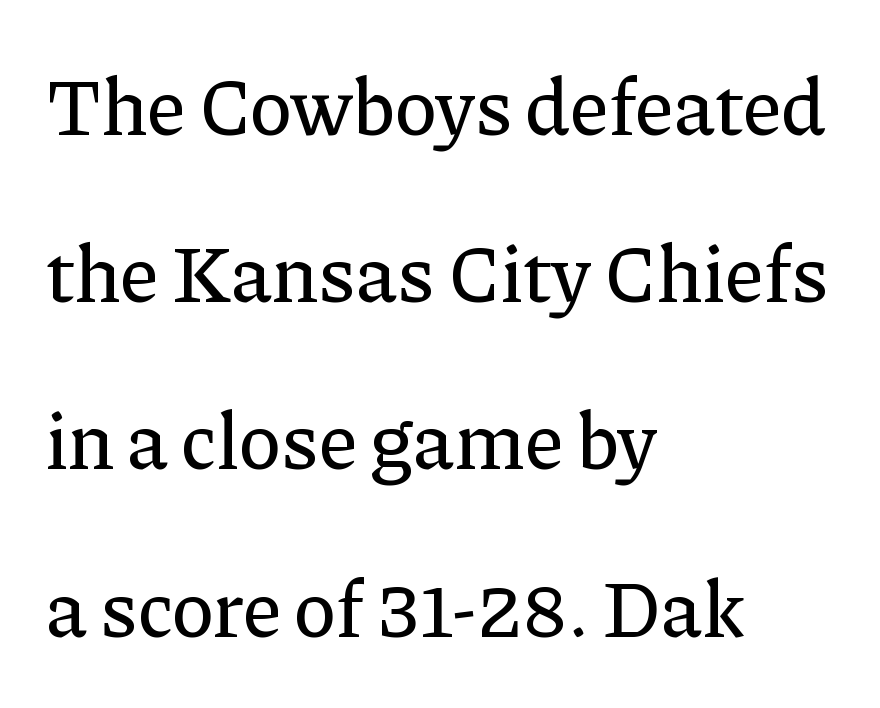
Q: Is the text italic (slanted)? A: No, it is upright.
Q: Is the typeface a serif or a sans-serif typeface? A: Serif.
Q: Is the text underlined? A: No.
Q: How is the paragraph aligned? A: Left-aligned.
Q: Is the spacing between letters normal or unusually wide? A: Normal.
Q: Is the spacing between lines tight, normal or loose? A: Loose.
Q: Width (condensed, normal, or wide)? A: Normal.
Q: Stroke contrast? A: Low.
Q: x-height? A: Medium.
Q: Monospaced? A: No.
